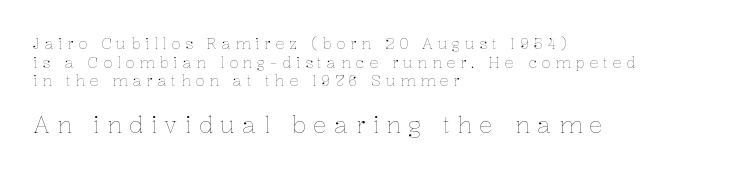
{"italic": "no", "bold": "no", "underline": "no", "align": "left", "line_spacing": "normal", "line_spacing_ratio": 1.25, "letter_spacing": "wide", "letter_spacing_em": 0.32, "larger_block": "second", "size_ratio": 1.53, "glyph_px": 23}
